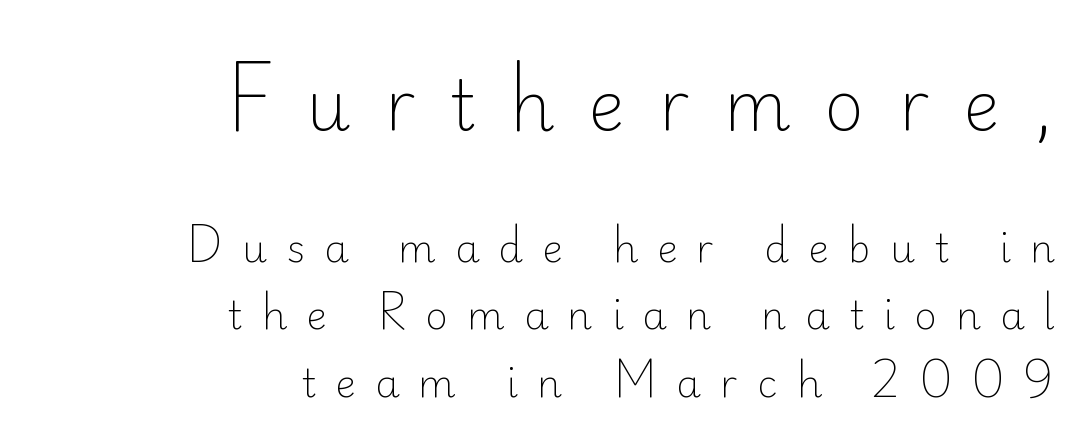
{"serif": "no", "italic": "no", "bold": "no", "weight": "light", "width": "normal", "stroke_contrast": "low", "x_height": "small", "monospaced": "no", "underline": "no", "align": "right", "line_spacing_ratio": 1.73, "letter_spacing": "wide", "letter_spacing_em": 0.49, "larger_block": "first", "size_ratio": 1.77, "glyph_px": 69}
